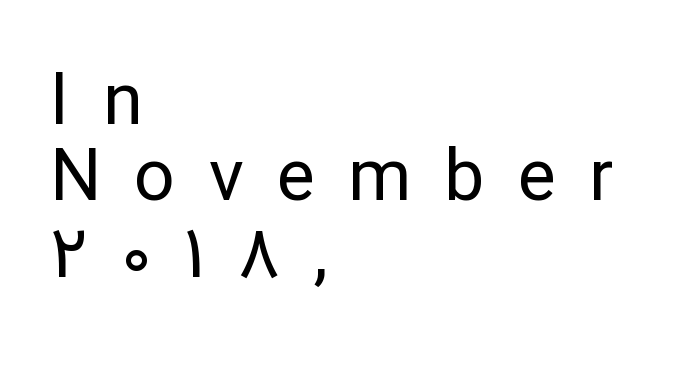
The image shows 72 px regular-weight sans-serif type, upright; set left-aligned, tight line spacing (1.06x), unusually wide letter spacing (+0.46 em), not underlined; low stroke contrast and a medium x-height.
